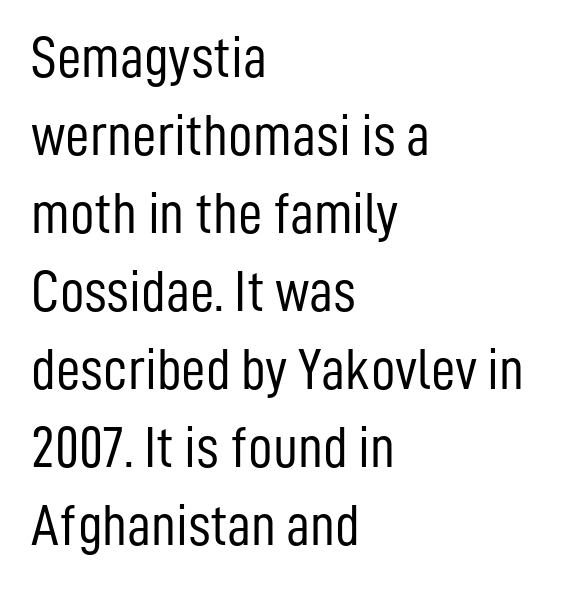
This sample uses plain, unmodified letter spacing. Does the leading feel generous? No, just average. No italicization has been applied; the sample stays upright. The glyphs in this specimen are sans serif. Teacher's note: observe the even left margin — that is flush-left alignment. On a weight scale, this lands at 450 or below.
